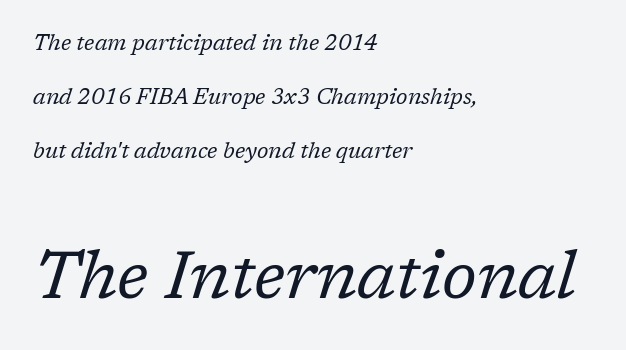
Summary of vertical rhythm: relaxed, with wide interline spacing. The space directly below the letters is spotless. Think of a printed novel: that variable character pitch is what you see here. The type family on display is of the serif kind. The passage is arranged the way most books set body copy — flush left. The weight would be labelled regular, book, light, or lighter still.
